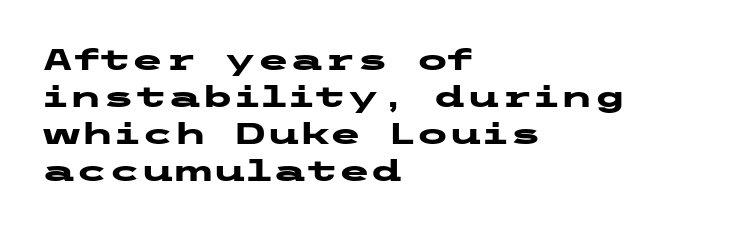
The image shows 30 px heavy, wide sans-serif type, upright; set left-aligned, line spacing 1.23x, normal letter spacing, not underlined; low stroke contrast and a medium x-height.
